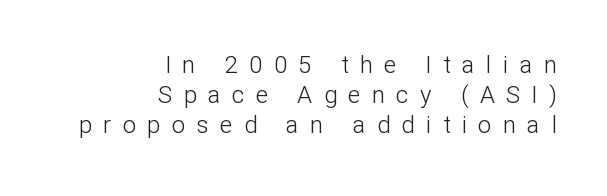
The rendering anchors every line to the right-hand side. Every stem runs plumb, perpendicular to the baseline. The weight tops out at a normal text grade. The tracking reads as deliberately expanded to a designer's eye.
